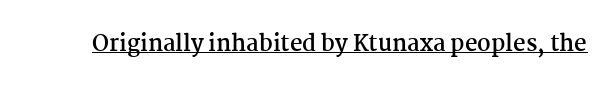
{"italic": "no", "bold": "yes", "underline": "yes", "letter_spacing": "normal", "letter_spacing_em": 0.0, "glyph_px": 22}
